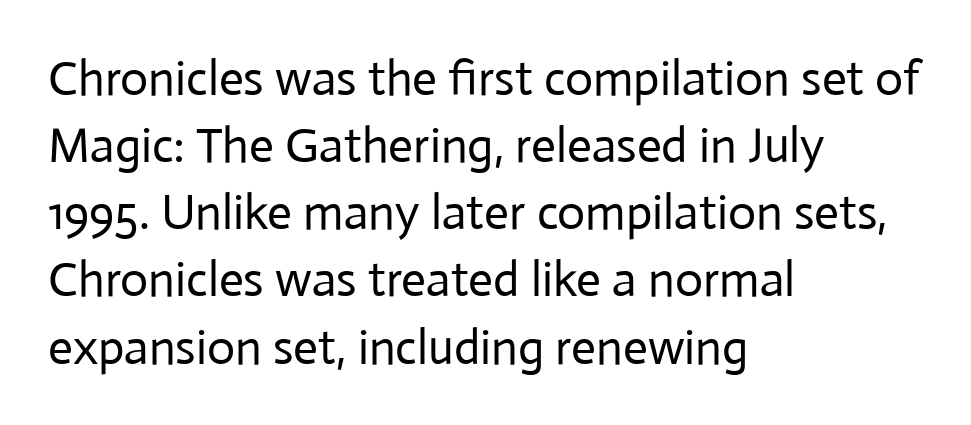
{"serif": "no", "italic": "no", "bold": "no", "weight": "regular", "width": "normal", "stroke_contrast": "low", "x_height": "medium", "monospaced": "no", "underline": "no", "align": "left", "line_spacing": "normal", "line_spacing_ratio": 1.37, "letter_spacing": "normal", "letter_spacing_em": 0.0, "glyph_px": 49}
